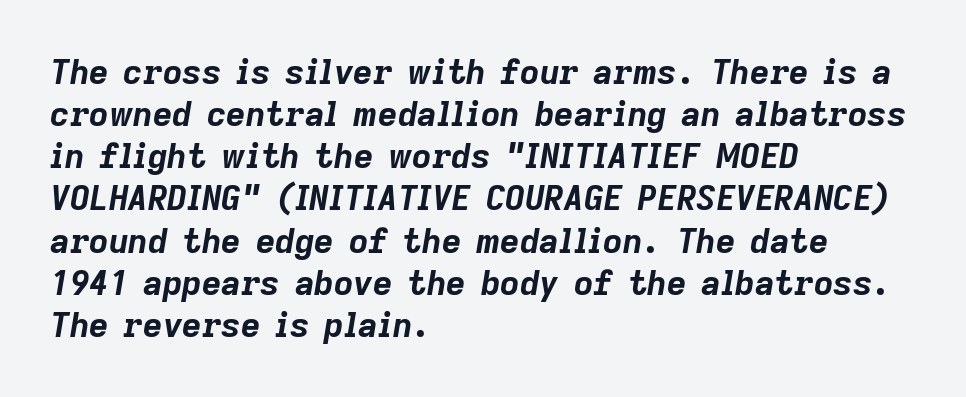
Q: Is the text bold? A: Yes.
Q: Is the text italic (slanted)? A: Yes, it leans right by about 9 degrees.
Q: Is the text underlined? A: No.
Q: How is the paragraph aligned? A: Left-aligned.
Q: Is the spacing between letters normal or unusually wide? A: Normal.
Q: Width (condensed, normal, or wide)? A: Normal.
Q: Stroke contrast? A: Low.
Q: x-height? A: Medium.
Q: Monospaced? A: No.
